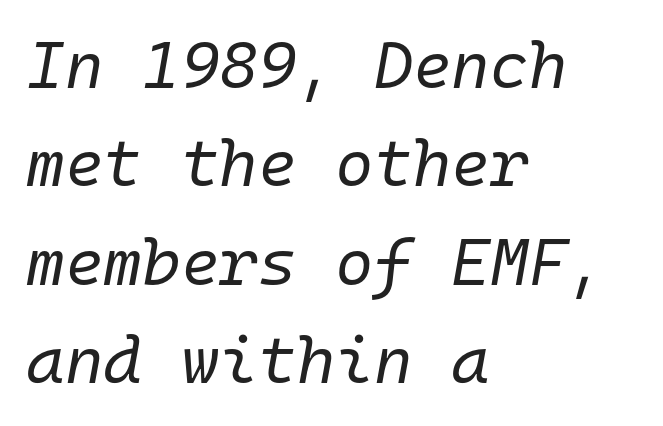
Q: Is the text bold? A: No.
Q: Is the text italic (slanted)? A: Yes, it leans right by about 10 degrees.
Q: Is the text underlined? A: No.
Q: How is the paragraph aligned? A: Left-aligned.
Q: Is the spacing between letters normal or unusually wide? A: Normal.
Q: Is the spacing between lines tight, normal or loose? A: Normal.
Q: Width (condensed, normal, or wide)? A: Normal.
Q: Stroke contrast? A: Low.
Q: x-height? A: Medium.
Q: Monospaced? A: Yes.
